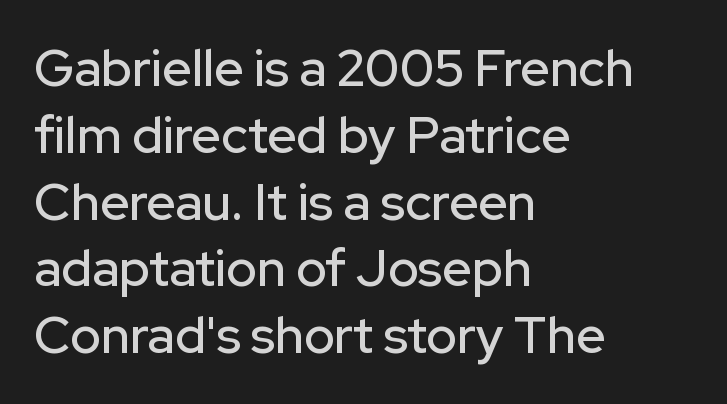
Q: Is the text italic (slanted)? A: No, it is upright.
Q: Is the typeface a serif or a sans-serif typeface? A: Sans-serif.
Q: Is the text underlined? A: No.
Q: How is the paragraph aligned? A: Left-aligned.
Q: Is the spacing between letters normal or unusually wide? A: Normal.
Q: Is the spacing between lines tight, normal or loose? A: Normal.
Q: Width (condensed, normal, or wide)? A: Normal.
Q: Stroke contrast? A: Low.
Q: x-height? A: Medium.
Q: Monospaced? A: No.
